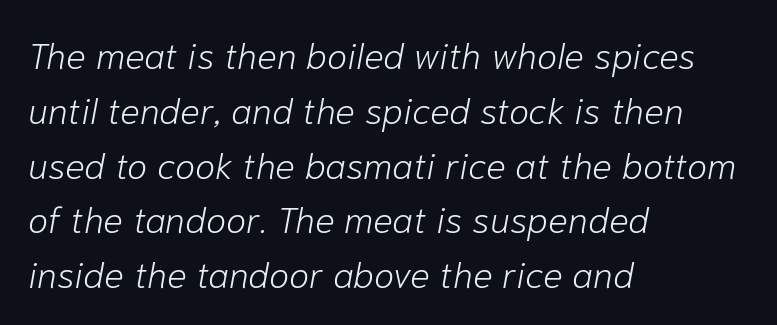
Q: Is the text bold? A: No.
Q: Is the text italic (slanted)? A: Yes, it leans right by about 10 degrees.
Q: Is the text underlined? A: No.
Q: How is the paragraph aligned? A: Left-aligned.
Q: Is the spacing between letters normal or unusually wide? A: Normal.
Q: Is the spacing between lines tight, normal or loose? A: Normal.
Q: Width (condensed, normal, or wide)? A: Normal.
Q: Stroke contrast? A: Low.
Q: x-height? A: Medium.
Q: Monospaced? A: No.
